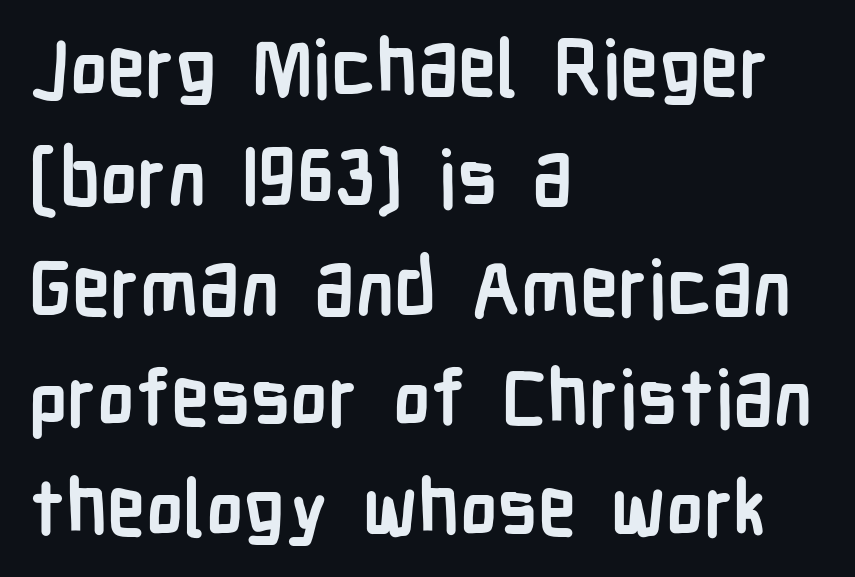
A dark, heavy texture on the line: the type is bold. Note the varied advance widths — an 'i' is clearly narrower than an 'm'. Layout note: lines flush left. This is sans-serif lettering, the kind often seen on screens and signage.
